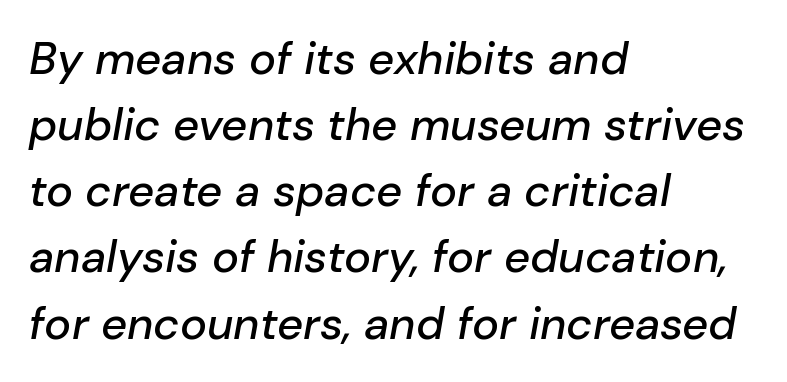
Think of a printed novel: that variable character pitch is what you see here. The setting favours the left margin, as ordinary paragraphs usually do. One glance says typical: line gaps are just what's usual. When letters slant like this, we call the style italic.
